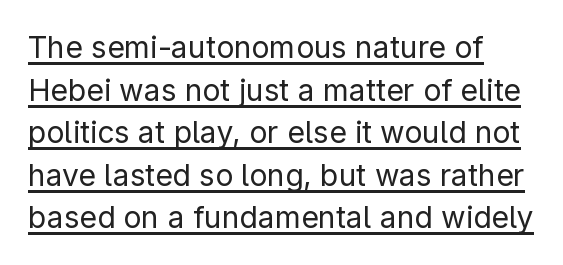
Typographically, this falls in the sans-serif category. Each new line begins a customary step beneath the previous one. The lettering is marked with a stroke running underneath it. Notice how the passage keeps a crisp vertical edge on the left only.
